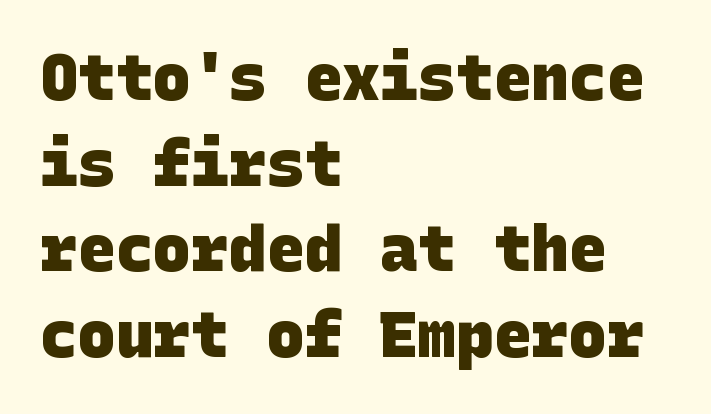
{"serif": "no", "bold": "yes", "weight": "heavy", "width": "normal", "stroke_contrast": "low", "x_height": "large", "underline": "no", "align": "left", "line_spacing": "normal", "line_spacing_ratio": 1.36, "letter_spacing": "normal", "letter_spacing_em": 0.0, "glyph_px": 63}
